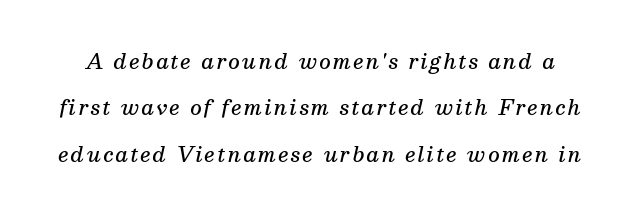
The passage shown is semibold, sitting just below true bold. In terms of leading, this rendering errs on the spacious side. Rule under the text: the space is simply empty. The whole block is typeset with a tilt.
